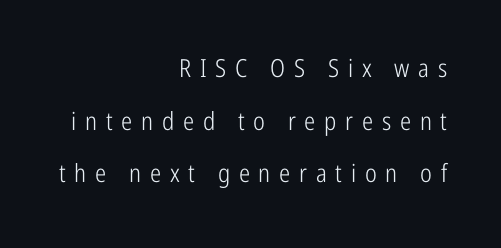
Q: Is the text bold? A: No.
Q: Is the text italic (slanted)? A: No, it is upright.
Q: Is the text underlined? A: No.
Q: How is the paragraph aligned? A: Right-aligned.
Q: Is the spacing between letters normal or unusually wide? A: Unusually wide.
Q: Is the spacing between lines tight, normal or loose? A: Loose.
